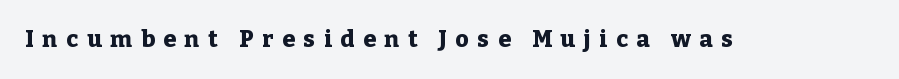
Q: Is the text bold? A: Yes.
Q: Is the text italic (slanted)? A: No, it is upright.
Q: Is the text underlined? A: No.
Q: Is the spacing between letters normal or unusually wide? A: Unusually wide.
